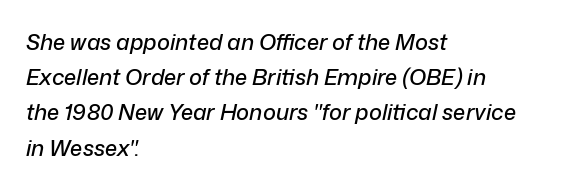
These lines were composed using italics. Visually the block forms a straight wall on the left and a jagged coastline on the right. Letters rest on an invisible, unmarked baseline. Observe the ordinary spacing: letters are neighbours, not strangers.
